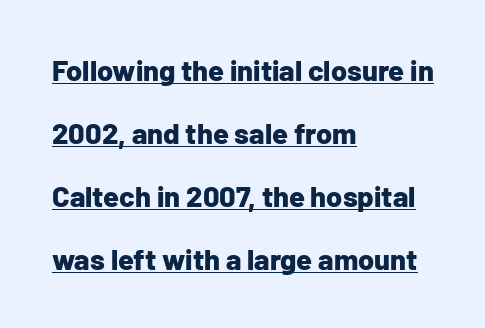
These lines stack with their left ends in a neat column. Somebody hit Ctrl+U on this one — the words are underlined. No italicization has been applied; the sample stays upright. The gaps between neighbouring characters are ordinary and unremarkable. This sample uses a sans-serif face.
